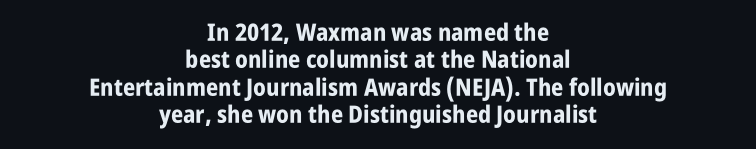
The image shows 24 px bold type, upright; set centered, tight line spacing (1.14x), normal letter spacing, not underlined.
